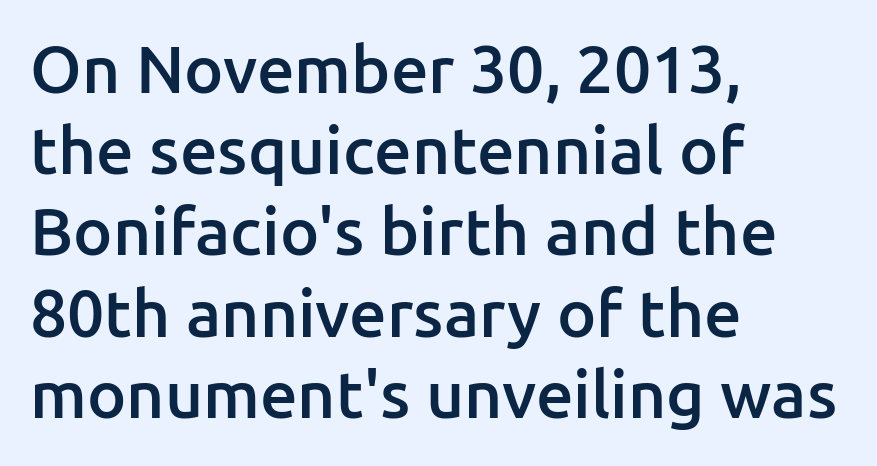
{"serif": "no", "italic": "no", "bold": "semi", "weight": "semibold", "width": "normal", "stroke_contrast": "low", "x_height": "medium", "monospaced": "no", "underline": "no", "align": "left", "line_spacing_ratio": 1.23, "letter_spacing": "normal", "letter_spacing_em": 0.0, "glyph_px": 66}
